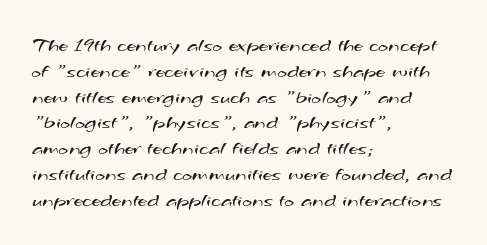
{"bold": "no", "underline": "no", "align": "left", "line_spacing_ratio": 1.23, "letter_spacing": "normal", "letter_spacing_em": 0.0, "glyph_px": 21}
